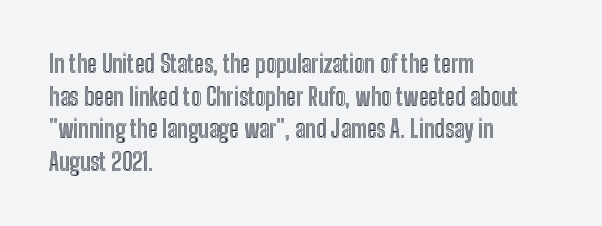
{"italic": "no", "underline": "no", "align": "left", "line_spacing": "normal", "line_spacing_ratio": 1.36, "letter_spacing": "normal", "letter_spacing_em": 0.0, "glyph_px": 24}
